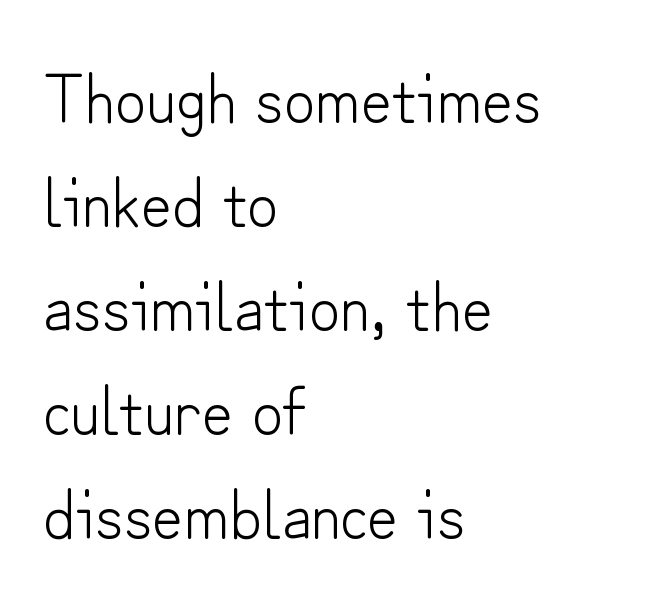
Q: Is the text bold? A: No.
Q: Is the text italic (slanted)? A: No, it is upright.
Q: Is the typeface a serif or a sans-serif typeface? A: Sans-serif.
Q: Is the text underlined? A: No.
Q: How is the paragraph aligned? A: Left-aligned.
Q: Is the spacing between letters normal or unusually wide? A: Normal.
Q: Is the spacing between lines tight, normal or loose? A: Normal.
Q: Width (condensed, normal, or wide)? A: Normal.
Q: Stroke contrast? A: Low.
Q: x-height? A: Small.
Q: Monospaced? A: No.
